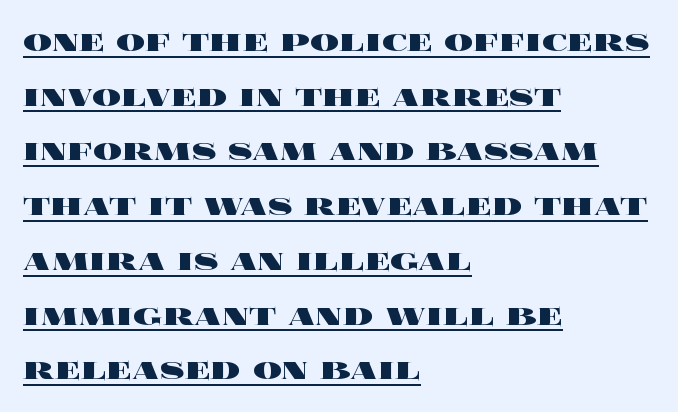
Q: Is the text bold? A: Yes.
Q: Is the text italic (slanted)? A: No, it is upright.
Q: Is the text underlined? A: Yes.
Q: How is the paragraph aligned? A: Left-aligned.
Q: Is the spacing between letters normal or unusually wide? A: Normal.
Q: Is the spacing between lines tight, normal or loose? A: Normal.
Q: Width (condensed, normal, or wide)? A: Wide.
Q: x-height? A: Large.
Q: Monospaced? A: No.
